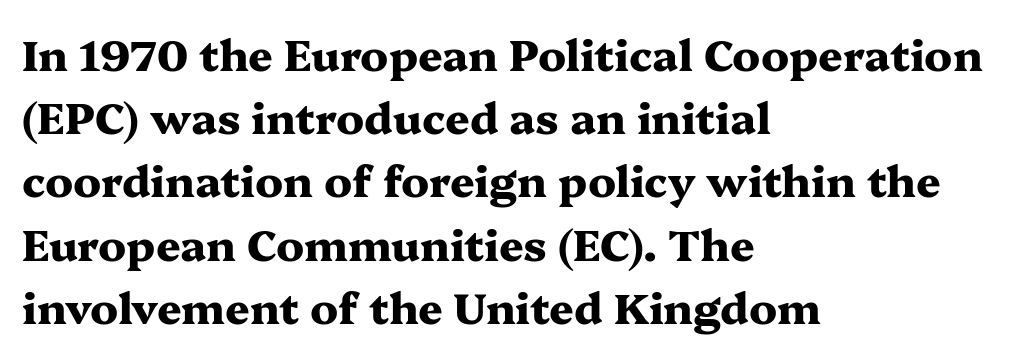
{"serif": "yes", "italic": "no", "bold": "yes", "weight": "heavy", "width": "wide", "stroke_contrast": "medium", "x_height": "medium", "monospaced": "no", "underline": "no", "align": "left", "line_spacing": "normal", "line_spacing_ratio": 1.47, "letter_spacing": "normal", "letter_spacing_em": 0.0, "glyph_px": 43}
